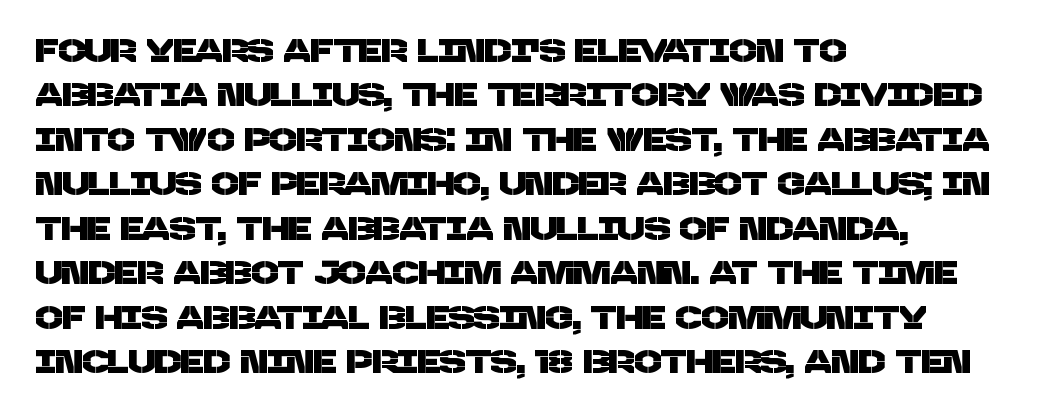
Q: Is the typeface a serif or a sans-serif typeface? A: Sans-serif.
Q: Is the text underlined? A: No.
Q: How is the paragraph aligned? A: Left-aligned.
Q: Is the spacing between letters normal or unusually wide? A: Normal.
Q: Is the spacing between lines tight, normal or loose? A: Normal.
Q: Width (condensed, normal, or wide)? A: Normal.
Q: Stroke contrast? A: Low.
Q: x-height? A: Large.
Q: Monospaced? A: No.
